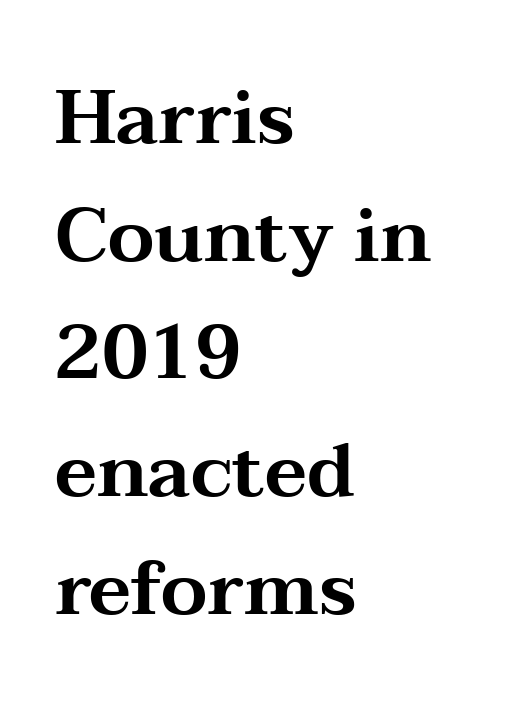
If you drew a line through each stem, it would be perfectly vertical. Varying glyph widths throughout — classic text-font behaviour. Does the type have serifs? Yes, each stem ends in a small foot. Line starts are locked; line ends wander. Regarding leading, the lines here are spaced in the standard way. Default kerning and tracking; the words read as compact shapes.
